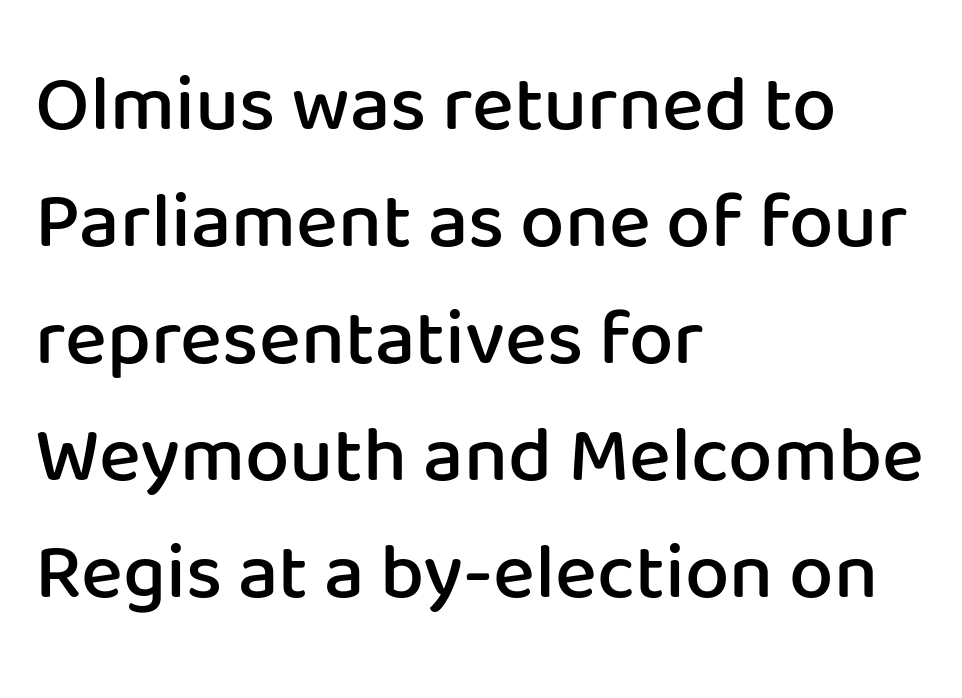
{"serif": "no", "italic": "no", "bold": "semi", "weight": "semibold", "width": "normal", "stroke_contrast": "low", "x_height": "medium", "monospaced": "no", "underline": "no", "align": "left", "line_spacing": "normal", "line_spacing_ratio": 1.48, "letter_spacing": "normal", "letter_spacing_em": 0.0, "glyph_px": 79}
